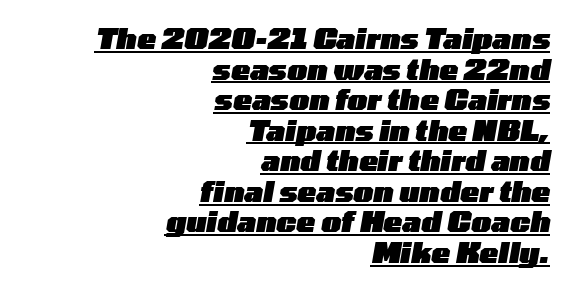
{"italic": "yes", "lean": "right", "slant_degrees": 10, "bold": "yes", "weight": "heavy", "width": "wide", "stroke_contrast": "low", "x_height": "medium", "monospaced": "no", "underline": "yes", "align": "right", "line_spacing": "tight", "line_spacing_ratio": 1.09, "letter_spacing": "normal", "letter_spacing_em": 0.0, "glyph_px": 28}
